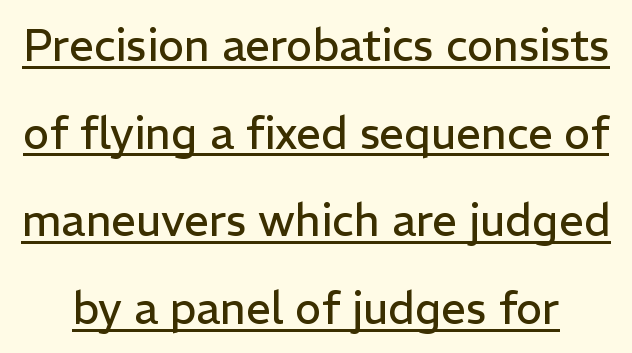
Q: Is the text bold? A: No.
Q: Is the text italic (slanted)? A: No, it is upright.
Q: Is the typeface a serif or a sans-serif typeface? A: Sans-serif.
Q: Is the text underlined? A: Yes.
Q: Is the spacing between letters normal or unusually wide? A: Normal.
Q: Is the spacing between lines tight, normal or loose? A: Loose.
Q: Width (condensed, normal, or wide)? A: Normal.
Q: Stroke contrast? A: Low.
Q: x-height? A: Medium.
Q: Monospaced? A: No.
